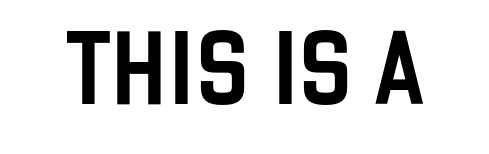
Q: Is the text italic (slanted)? A: No, it is upright.
Q: Is the typeface a serif or a sans-serif typeface? A: Sans-serif.
Q: Is the text underlined? A: No.
Q: Is the spacing between letters normal or unusually wide? A: Normal.
Q: Width (condensed, normal, or wide)? A: Condensed.
Q: Stroke contrast? A: Low.
Q: x-height? A: Large.
Q: Monospaced? A: No.
